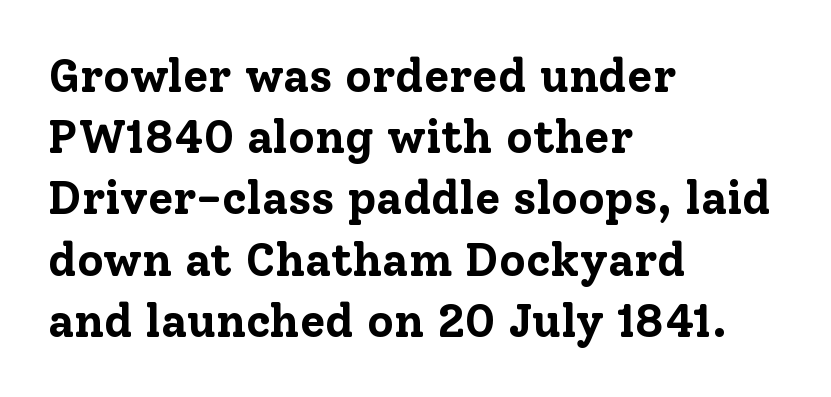
The image shows 46 px bold serif type, upright; set left-aligned, normal line spacing (1.33x), normal letter spacing, not underlined; low stroke contrast and a medium x-height.
